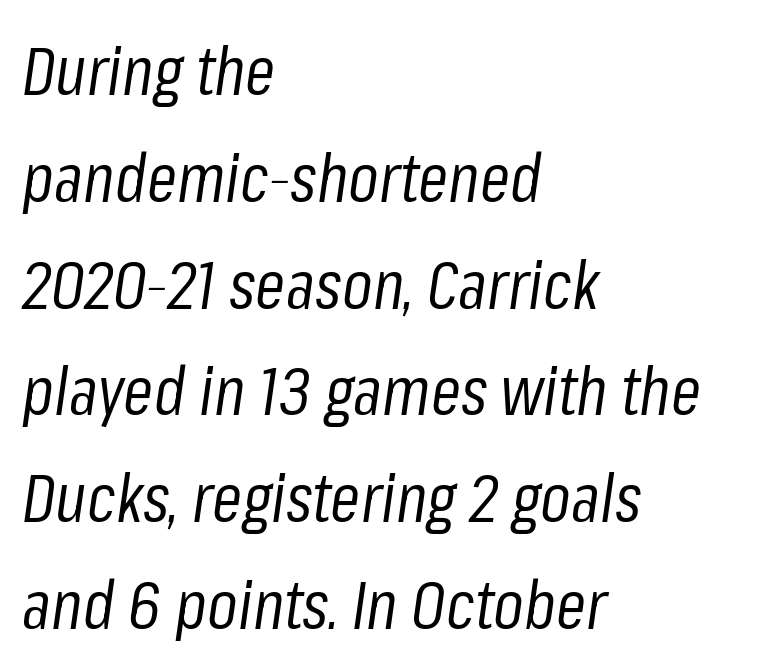
Leading: standard. The passage shown is not underscored anywhere. This rendering uses left alignment, leaving the right contour irregular. This sample has the flowing, uneven cadence of proportional lettering. Does extra space separate the letters? No, they use regular spacing. On a weight scale, this lands at 450 or below.
